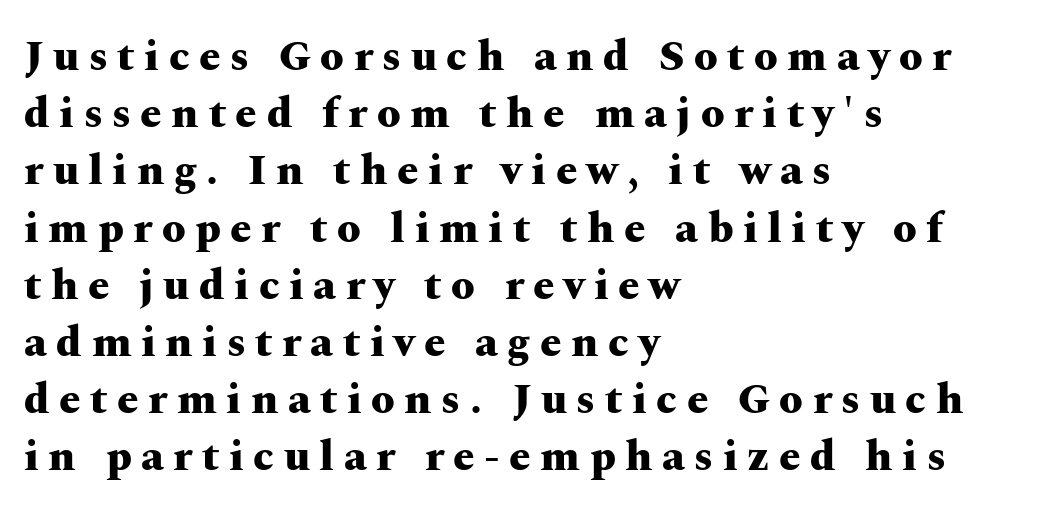
The image shows 43 px heavy, wide serif type, upright; set left-aligned, normal line spacing (1.33x), unusually wide letter spacing (+0.22 em), not underlined; medium stroke contrast and a medium x-height.
